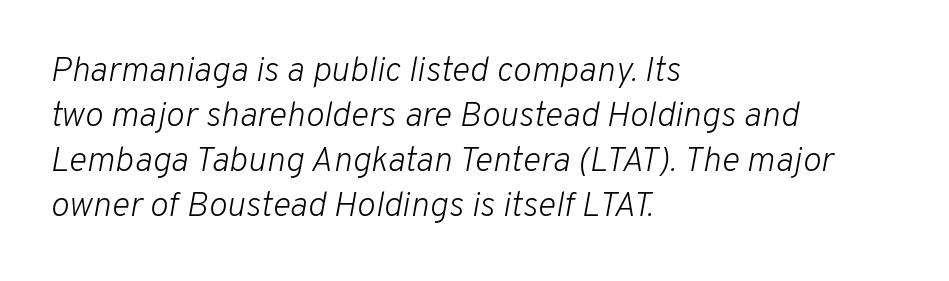
{"italic": "yes", "lean": "right", "slant_degrees": 10, "bold": "no", "weight": "light", "width": "normal", "stroke_contrast": "low", "x_height": "medium", "monospaced": "no", "underline": "no", "align": "left", "line_spacing": "normal", "line_spacing_ratio": 1.29, "letter_spacing": "normal", "letter_spacing_em": 0.0, "glyph_px": 35}
